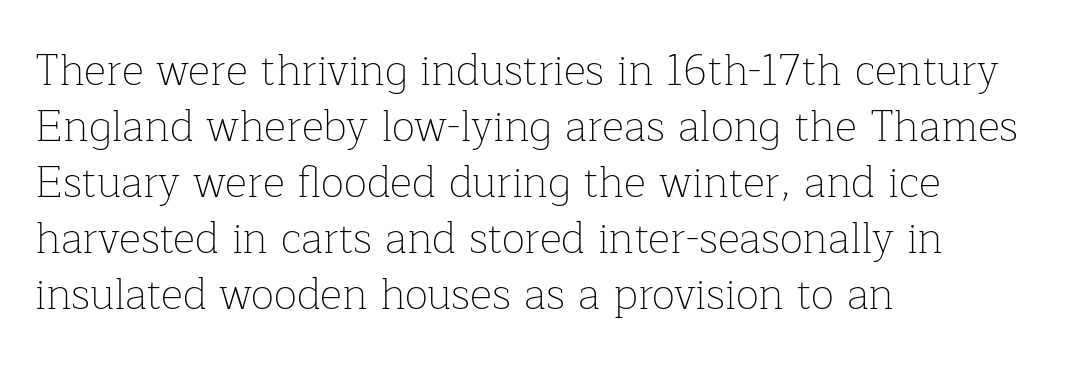
{"serif": "yes", "italic": "no", "bold": "no", "weight": "thin", "width": "normal", "stroke_contrast": "low", "x_height": "medium", "monospaced": "no", "underline": "no", "align": "left", "line_spacing": "normal", "line_spacing_ratio": 1.3, "letter_spacing": "normal", "letter_spacing_em": 0.0, "glyph_px": 43}
